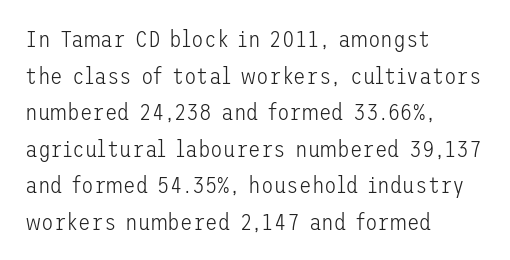
The image shows 23 px text type, upright; set left-aligned, normal line spacing (1.59x), normal letter spacing, not underlined.
